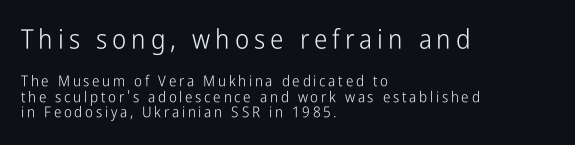
Characters remain perfectly vertical along every line. A classic flush-left, rag-right setting is used for this passage. In terms of leading, this rendering errs on the cramped side. Bare-footed words on every line. Ink coverage per letter is moderate at most.
